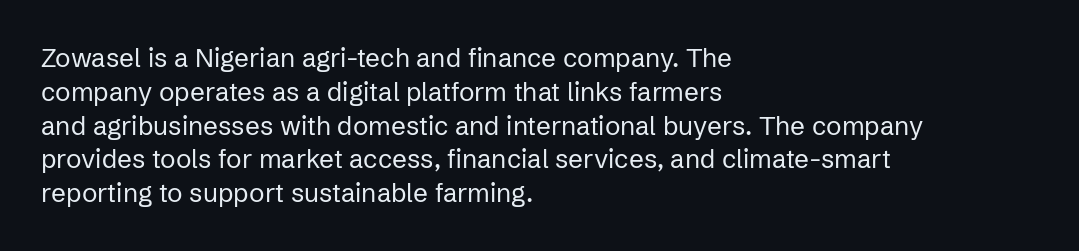
The image shows 26 px text type, upright; set left-aligned, normal line spacing (1.3x), normal letter spacing, not underlined.
